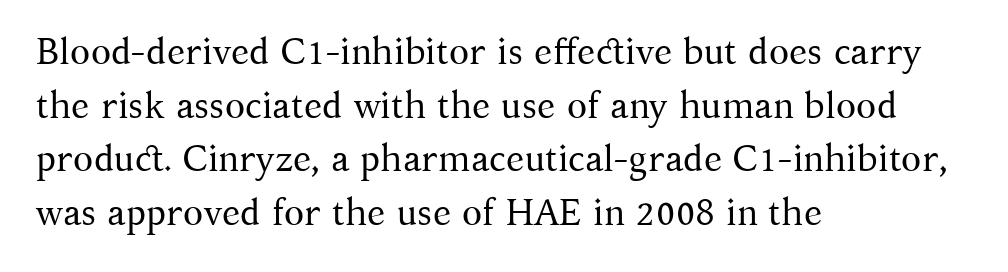
{"serif": "yes", "italic": "no", "bold": "no", "weight": "regular", "width": "normal", "stroke_contrast": "medium", "x_height": "medium", "monospaced": "no", "underline": "no", "align": "left", "line_spacing": "normal", "line_spacing_ratio": 1.45, "letter_spacing": "normal", "letter_spacing_em": 0.0, "glyph_px": 37}
